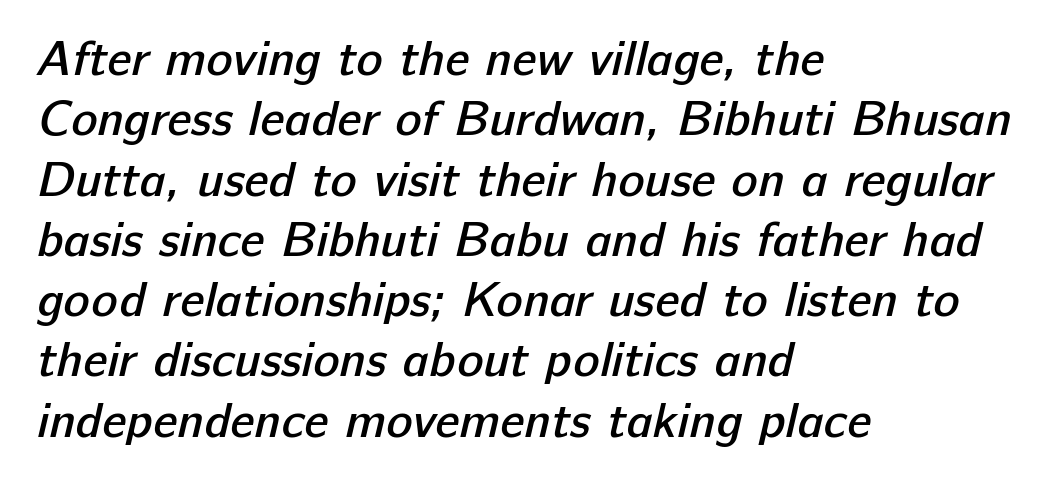
The image shows 49 px semibold sans-serif type; set left-aligned, line spacing 1.23x, normal letter spacing, not underlined; low stroke contrast and a medium x-height.
